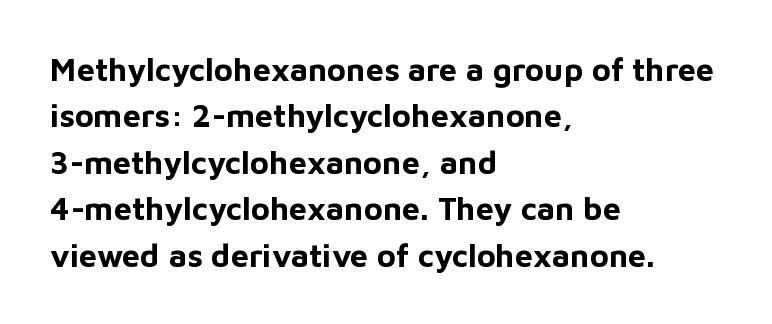
The image shows 32 px bold sans-serif type, upright; set left-aligned, normal line spacing (1.45x), normal letter spacing, not underlined; low stroke contrast and a medium x-height.
